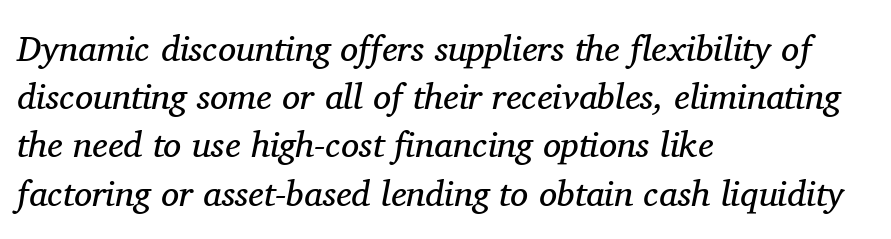
Q: Is the text bold? A: No.
Q: Is the text italic (slanted)? A: Yes, it leans right by about 11 degrees.
Q: Is the typeface a serif or a sans-serif typeface? A: Serif.
Q: Is the text underlined? A: No.
Q: How is the paragraph aligned? A: Left-aligned.
Q: Is the spacing between letters normal or unusually wide? A: Normal.
Q: Is the spacing between lines tight, normal or loose? A: Normal.
Q: Width (condensed, normal, or wide)? A: Normal.
Q: Stroke contrast? A: Medium.
Q: x-height? A: Medium.
Q: Monospaced? A: No.
